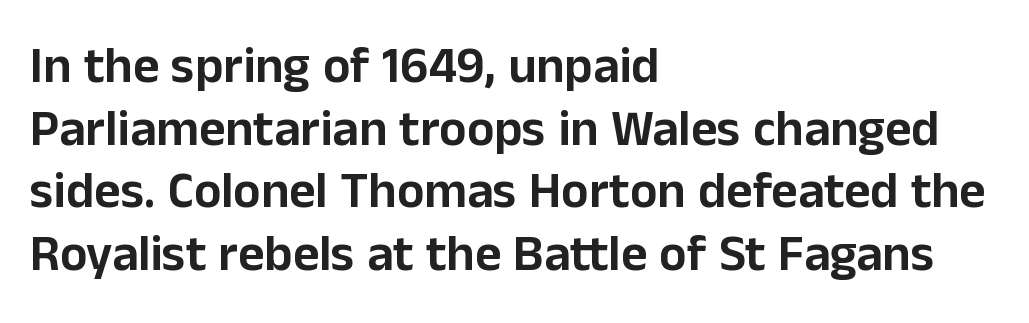
Q: Is the text italic (slanted)? A: No, it is upright.
Q: Is the typeface a serif or a sans-serif typeface? A: Sans-serif.
Q: Is the text underlined? A: No.
Q: How is the paragraph aligned? A: Left-aligned.
Q: Is the spacing between letters normal or unusually wide? A: Normal.
Q: Width (condensed, normal, or wide)? A: Normal.
Q: Stroke contrast? A: Low.
Q: x-height? A: Medium.
Q: Monospaced? A: No.
